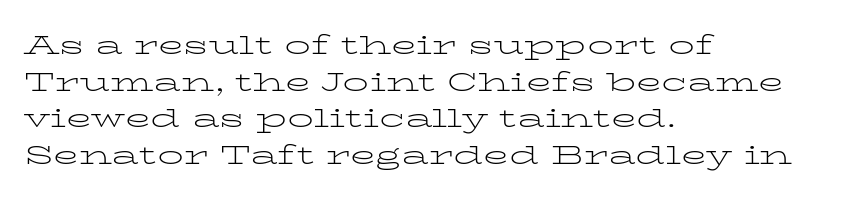
{"italic": "no", "bold": "no", "underline": "no", "align": "left", "line_spacing": "normal", "line_spacing_ratio": 1.41, "letter_spacing": "normal", "letter_spacing_em": 0.0, "glyph_px": 26}
